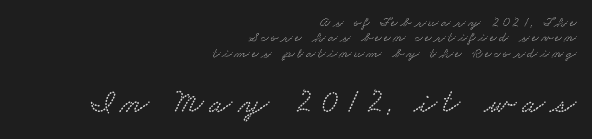
Q: Is the text underlined? A: No.
Q: How is the paragraph aligned? A: Right-aligned.
Q: Is the spacing between lines tight, normal or loose? A: Tight.
Q: Which block of text is set in a larger size, the first (top) or the second (bottom)? A: The second (bottom) one.
Q: Width (condensed, normal, or wide)? A: Wide.
Q: Stroke contrast? A: Low.
Q: x-height? A: Small.
Q: Monospaced? A: No.
